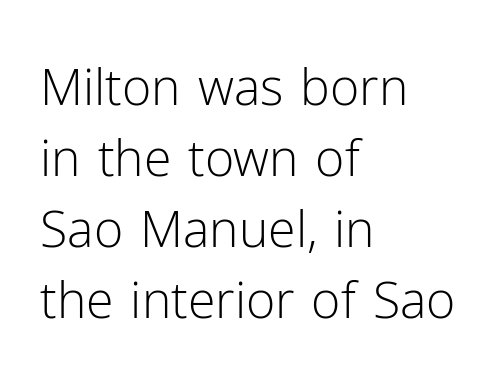
Q: Is the text bold? A: No.
Q: Is the text italic (slanted)? A: No, it is upright.
Q: Is the typeface a serif or a sans-serif typeface? A: Sans-serif.
Q: Is the text underlined? A: No.
Q: How is the paragraph aligned? A: Left-aligned.
Q: Is the spacing between letters normal or unusually wide? A: Normal.
Q: Is the spacing between lines tight, normal or loose? A: Normal.
Q: Width (condensed, normal, or wide)? A: Normal.
Q: Stroke contrast? A: Low.
Q: x-height? A: Medium.
Q: Monospaced? A: No.
